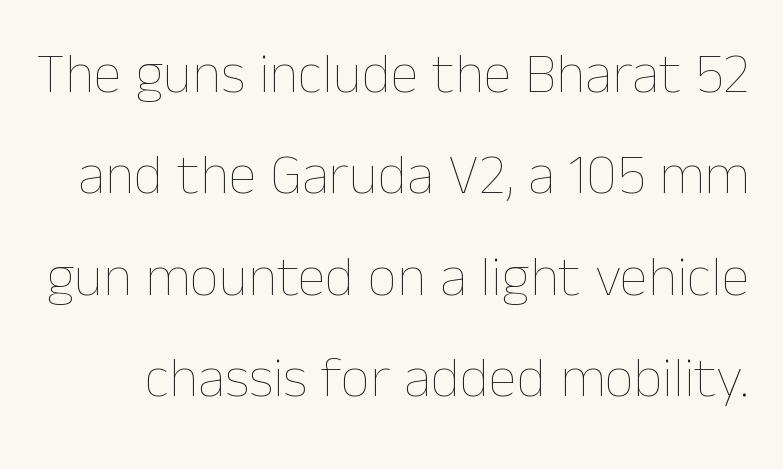
The image shows 57 px thin type, upright; set line spacing 1.78x, normal letter spacing, not underlined; low stroke contrast and a medium x-height.
